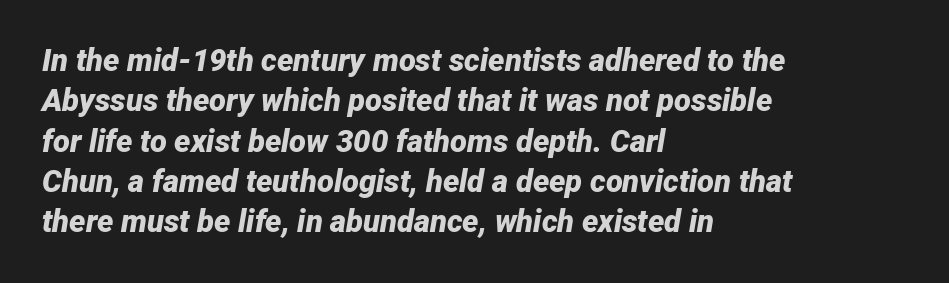
Q: Is the text bold? A: Yes.
Q: Is the text italic (slanted)? A: Yes, it leans right by about 12 degrees.
Q: Is the text underlined? A: No.
Q: How is the paragraph aligned? A: Left-aligned.
Q: Is the spacing between letters normal or unusually wide? A: Normal.
Q: Is the spacing between lines tight, normal or loose? A: Normal.
Q: Width (condensed, normal, or wide)? A: Normal.
Q: Stroke contrast? A: Low.
Q: x-height? A: Medium.
Q: Monospaced? A: No.
